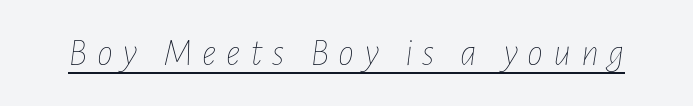
The image shows 40 px thin, condensed type, italic (leaning right); set unusually wide letter spacing (+0.24 em), underlined; low stroke contrast and a medium x-height.
